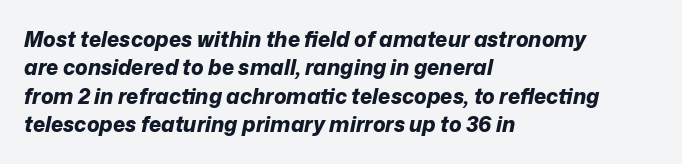
{"italic": "yes", "lean": "right", "slant_degrees": 12, "bold": "yes", "underline": "no", "align": "left", "line_spacing": "normal", "line_spacing_ratio": 1.35, "letter_spacing": "normal", "letter_spacing_em": 0.0, "glyph_px": 21}
